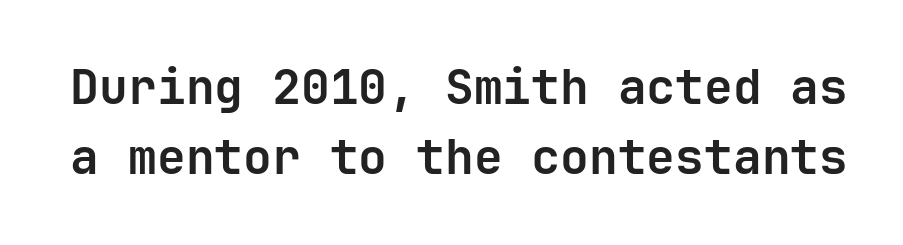
The image shows 48 px bold sans-serif type, upright, monospaced; set normal line spacing (1.46x), normal letter spacing, not underlined; low stroke contrast and a medium x-height.
